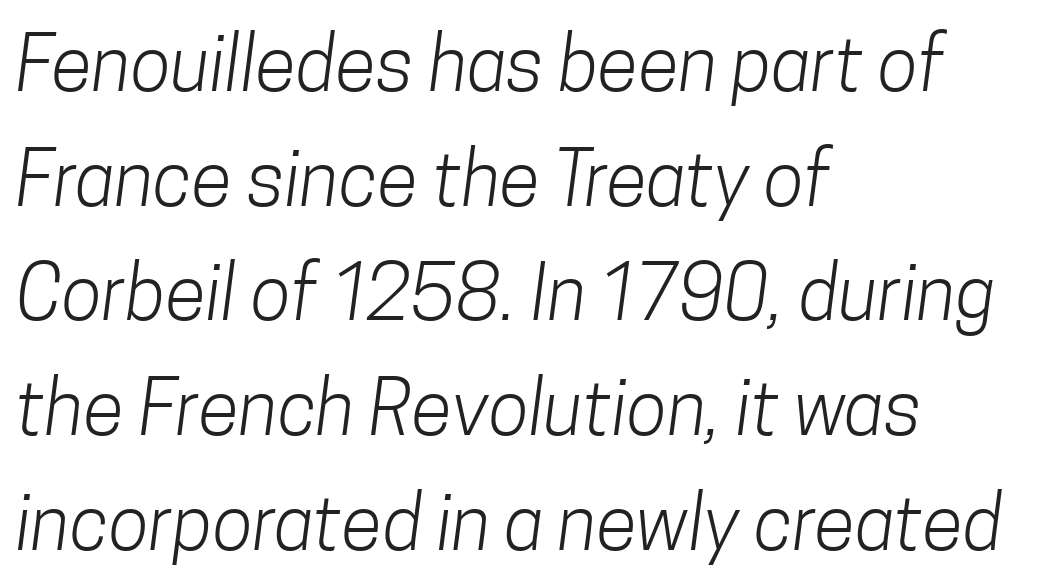
The image shows 75 px light, condensed sans-serif type; set left-aligned, normal line spacing (1.53x), normal letter spacing, not underlined; low stroke contrast and a medium x-height.
